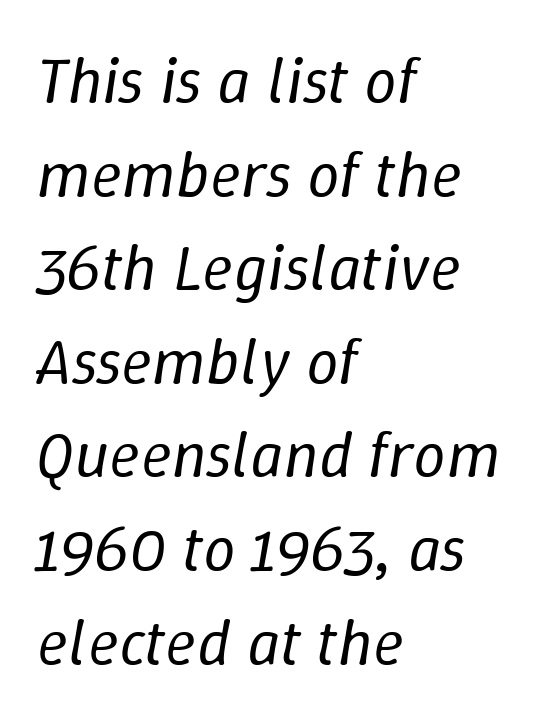
The image shows 65 px regular-weight type, italic (leaning right); set left-aligned, normal line spacing (1.44x), normal letter spacing, not underlined; low stroke contrast and a medium x-height.
